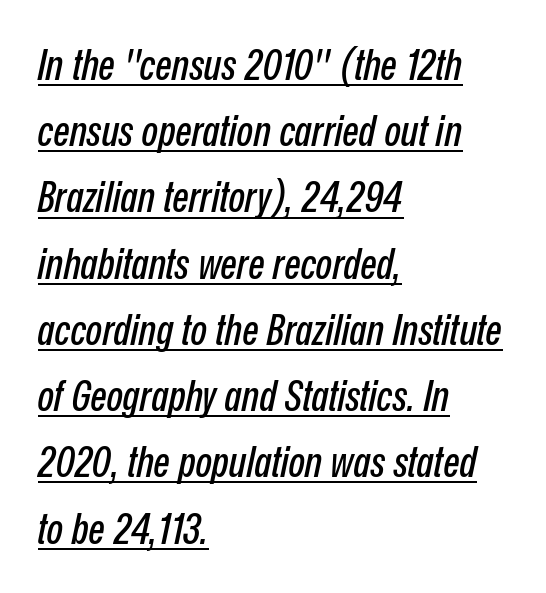
{"italic": "yes", "lean": "right", "slant_degrees": 12, "width": "condensed", "stroke_contrast": "low", "x_height": "medium", "monospaced": "no", "underline": "yes", "align": "left", "line_spacing": "normal", "line_spacing_ratio": 1.54, "letter_spacing": "normal", "letter_spacing_em": 0.0, "glyph_px": 43}
